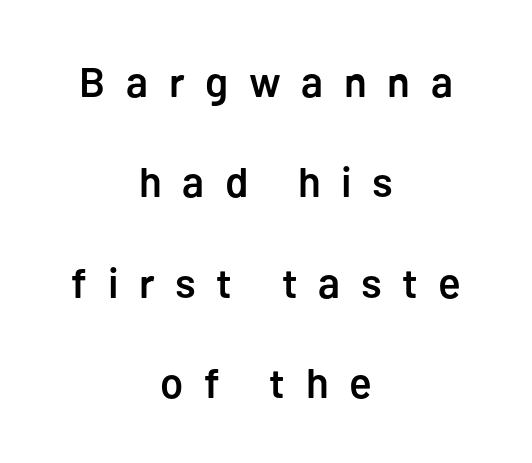
Moderately thickened strokes mark this as semibold type. Style check: upright. The typeface chosen for these lines omits serifs. Do the characters align in a grid? No, the font is proportional. Does the leading feel generous? Absolutely, it's lavish. Does extra space separate the letters? Yes, quite a lot of it.
